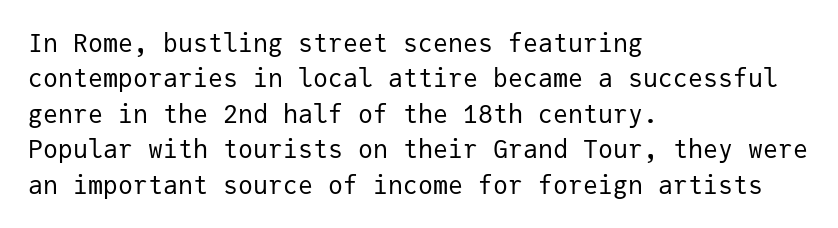
Plain, unruled lines of type. Is the type heavy? It reads as light-to-regular instead. Interline gaps are of average width in this sample. In terms of posture, this sample is upright. These lines are set flush left with a ragged right edge. Nothing unusual about the tracking: characters are spaced as the font intends.
